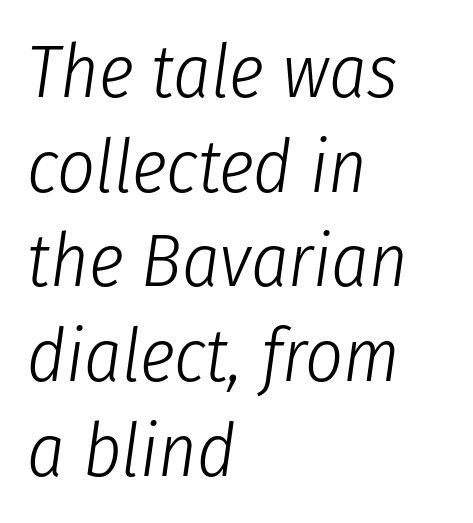
Default kerning and tracking; the words read as compact shapes. These lines are rendered in a variable-pitch font. The glyphs are unaccompanied by any horizontal stroke below them. Baseline-to-baseline distance is the conventional proportion of letter height. Alignment: flush left. Italic: yes, the glyphs are oblique.
